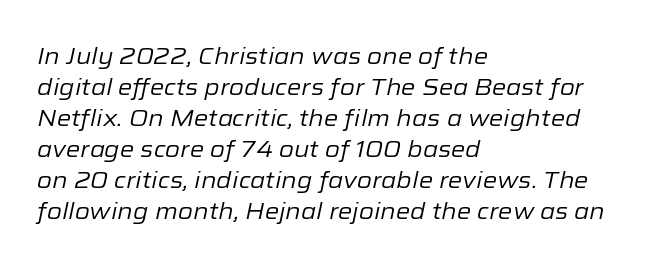
Teacher's note: observe the even left margin — that is flush-left alignment. Evenly set lines give the paragraph a standard silhouette. Check under the words: just untouched page. The weight tops out at a normal text grade. Tracking here is standard; glyphs follow each other at the usual distance.
